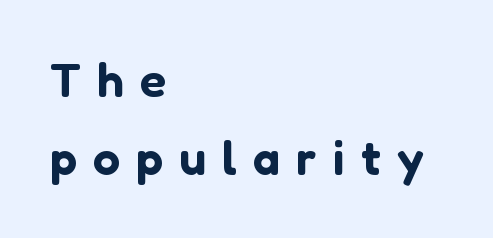
Varying glyph widths throughout — classic text-font behaviour. Nope, not italic — everything's standing straight. I'd call this a sans setting — the letters go barefoot. Vertical spacing — default.
